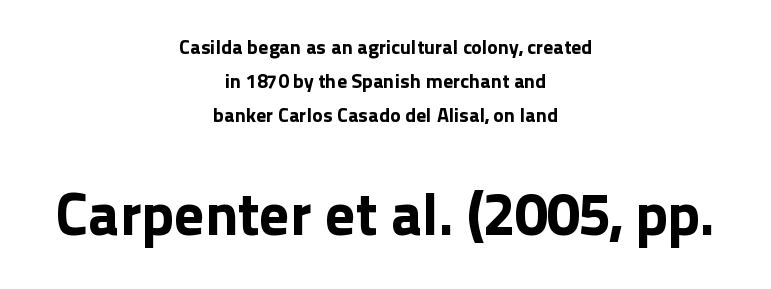
{"serif": "no", "italic": "no", "width": "normal", "stroke_contrast": "low", "x_height": "medium", "monospaced": "no", "underline": "no", "align": "center", "line_spacing_ratio": 1.71, "letter_spacing": "normal", "letter_spacing_em": 0.0, "larger_block": "second", "size_ratio": 3.0, "glyph_px": 60}
